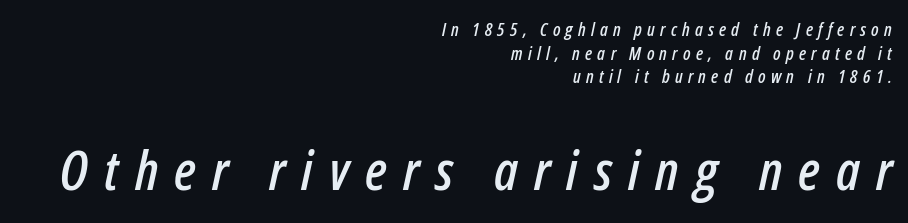
Between one letter and the next there's a generous, obvious gap. The whole block is typeset with a tilt. Each row of text sits above clean, open space. One glance says typical: line gaps are just what's usual.
